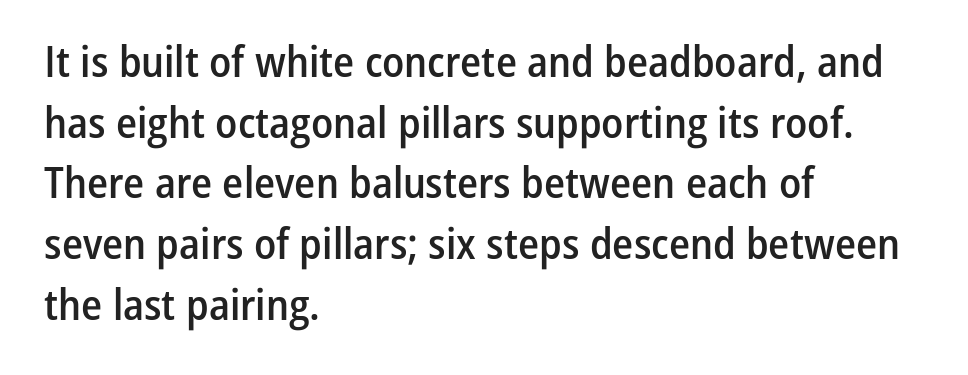
{"serif": "no", "italic": "no", "bold": "semi", "weight": "semibold", "width": "condensed", "stroke_contrast": "low", "x_height": "medium", "monospaced": "no", "underline": "no", "align": "left", "line_spacing": "normal", "line_spacing_ratio": 1.41, "letter_spacing": "normal", "letter_spacing_em": 0.0, "glyph_px": 43}
